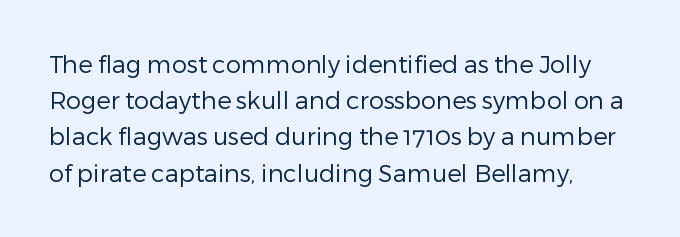
Q: Is the text bold? A: No.
Q: Is the text italic (slanted)? A: No, it is upright.
Q: Is the text underlined? A: No.
Q: Is the spacing between letters normal or unusually wide? A: Normal.
Q: Is the spacing between lines tight, normal or loose? A: Normal.
